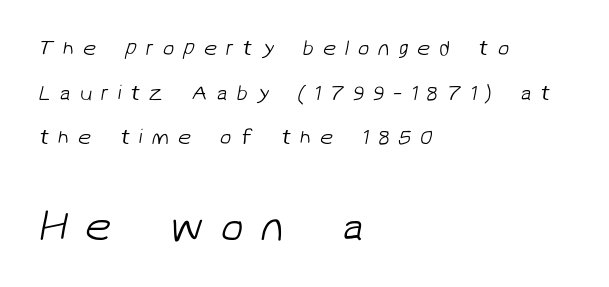
Looks like regular typesetting: each glyph gets only the width it needs. A typesetter would call this leading open, well beyond the default. No heavy texture on the line: the type isn't bold. Underlining? Definitely not there. Left-aligned paragraph, ragged on the right.
